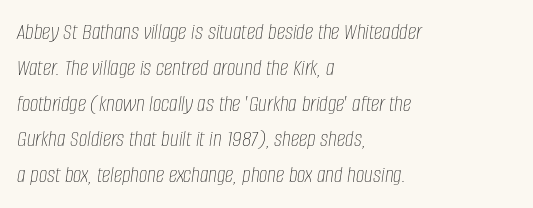
In terms of leading, this rendering sits right in the middle. Notice how the stems are inclined rather than vertical — that's the hallmark of italics. The strokes carry an ordinary text weight at most. Each word holds together tightly as a unit, with standard inter-letter gaps. The zone under the glyphs is completely vacant.
